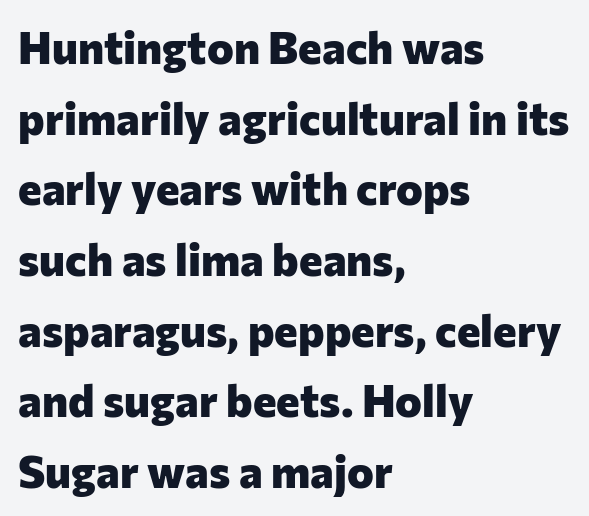
The image shows 45 px heavy sans-serif type, upright; set left-aligned, normal line spacing (1.57x), normal letter spacing, not underlined; low stroke contrast and a medium x-height.
